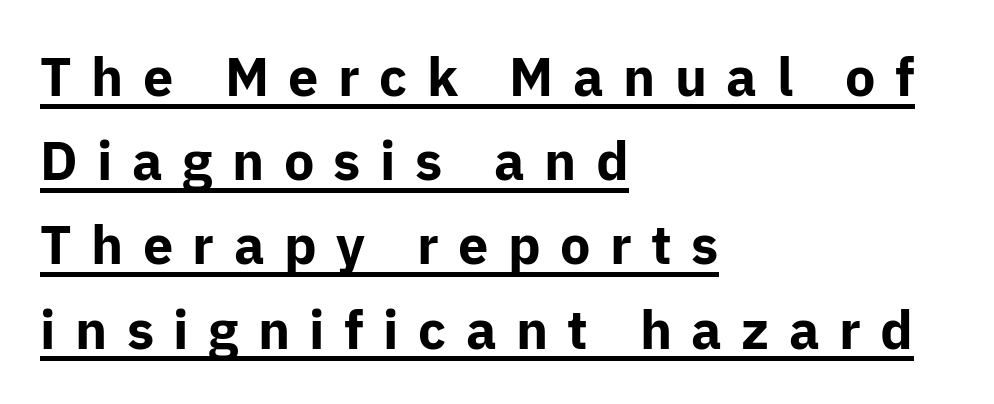
{"serif": "no", "italic": "no", "bold": "yes", "weight": "bold", "width": "normal", "stroke_contrast": "low", "x_height": "medium", "monospaced": "no", "underline": "yes", "align": "left", "line_spacing": "normal", "line_spacing_ratio": 1.56, "letter_spacing": "wide", "letter_spacing_em": 0.36, "glyph_px": 54}
